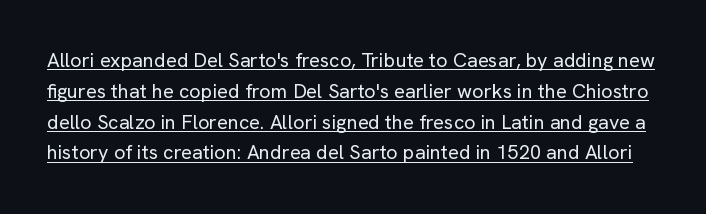
{"italic": "no", "bold": "no", "underline": "yes", "line_spacing": "normal", "line_spacing_ratio": 1.54, "letter_spacing": "normal", "letter_spacing_em": 0.0, "glyph_px": 20}
